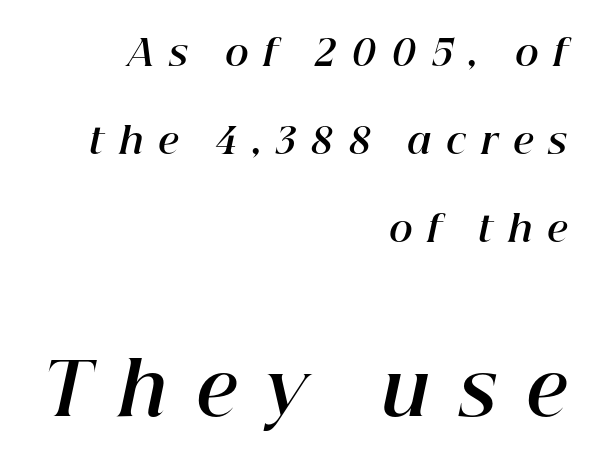
{"italic": "yes", "lean": "right", "slant_degrees": 12, "bold": "yes", "weight": "bold", "width": "normal", "stroke_contrast": "high", "x_height": "medium", "monospaced": "no", "underline": "no", "align": "right", "line_spacing": "loose", "line_spacing_ratio": 2.44, "letter_spacing": "wide", "letter_spacing_em": 0.41, "larger_block": "second", "size_ratio": 2.0, "glyph_px": 72}
